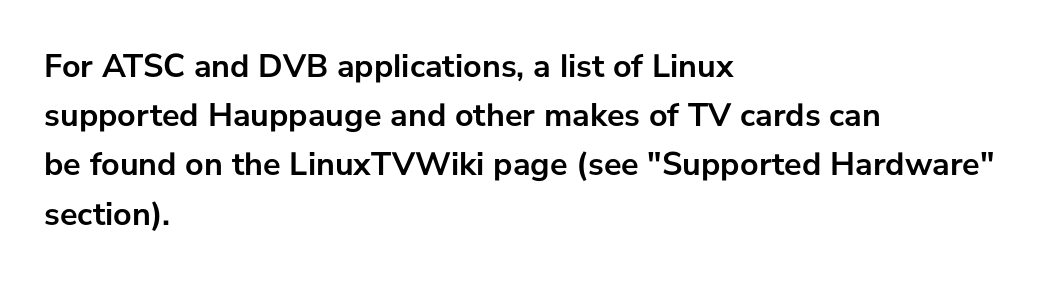
{"serif": "no", "italic": "no", "bold": "yes", "weight": "semibold", "width": "normal", "stroke_contrast": "low", "x_height": "medium", "monospaced": "no", "underline": "no", "align": "left", "line_spacing": "normal", "line_spacing_ratio": 1.49, "letter_spacing": "normal", "letter_spacing_em": 0.0, "glyph_px": 33}
